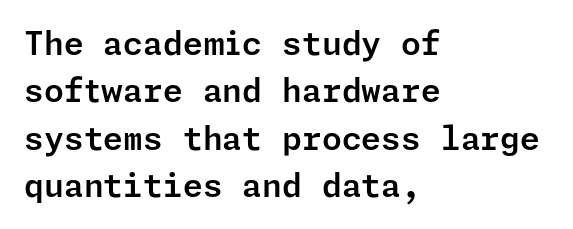
Descenders hang freely into open space. Posture: vertical. The lines are quadded left. The passage shown is typeset with a sans-serif family. The passage shown has conventional tracking throughout.
